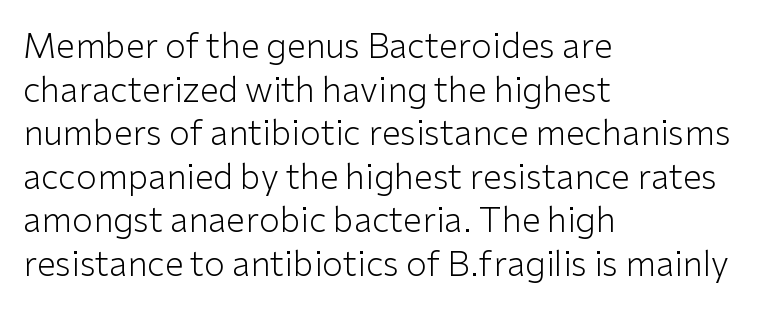
Q: Is the text bold? A: No.
Q: Is the text italic (slanted)? A: No, it is upright.
Q: Is the typeface a serif or a sans-serif typeface? A: Sans-serif.
Q: Is the text underlined? A: No.
Q: How is the paragraph aligned? A: Left-aligned.
Q: Is the spacing between letters normal or unusually wide? A: Normal.
Q: Is the spacing between lines tight, normal or loose? A: Normal.
Q: Width (condensed, normal, or wide)? A: Normal.
Q: Stroke contrast? A: Low.
Q: x-height? A: Medium.
Q: Monospaced? A: No.
